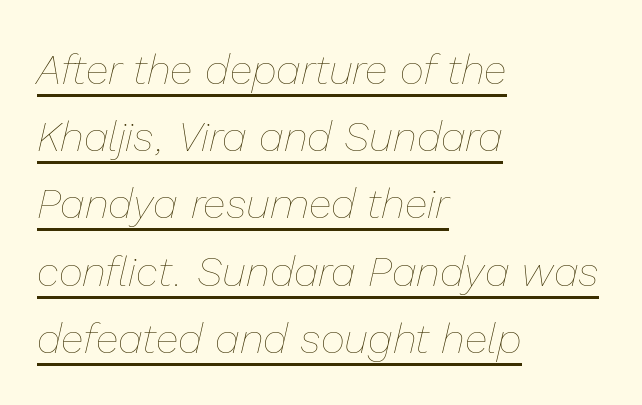
Notice how a bar underscores the lettering throughout. Spacing verdict: proportional, widths tailored to each character. Whoever set this chose a conventional vertical rhythm. Alignment: flush left.
